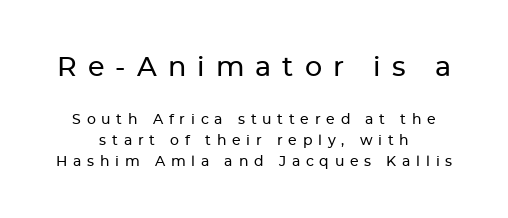
{"italic": "no", "underline": "no", "align": "center", "line_spacing": "normal", "line_spacing_ratio": 1.5, "letter_spacing": "wide", "letter_spacing_em": 0.41, "larger_block": "first", "size_ratio": 1.93, "glyph_px": 27}
